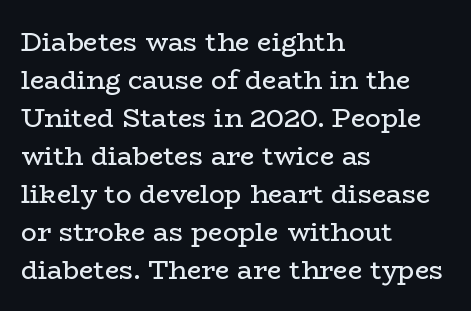
Q: Is the text bold? A: No.
Q: Is the text italic (slanted)? A: No, it is upright.
Q: Is the text underlined? A: No.
Q: How is the paragraph aligned? A: Left-aligned.
Q: Is the spacing between letters normal or unusually wide? A: Normal.
Q: Is the spacing between lines tight, normal or loose? A: Normal.
